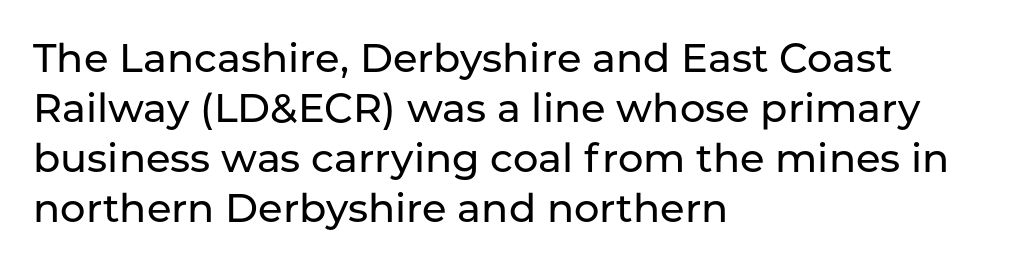
The image shows 40 px sans-serif type, upright; set left-aligned, normal line spacing (1.25x), normal letter spacing, not underlined; low stroke contrast and a medium x-height.
